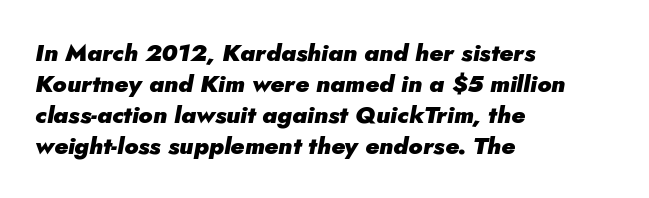
Horizontal alignment here is leftward, the default for most running prose. Quick note: italic. Rows of type keep a routine distance in the vertical direction. You'd pick this weight for a headline — it's a proper bold.
